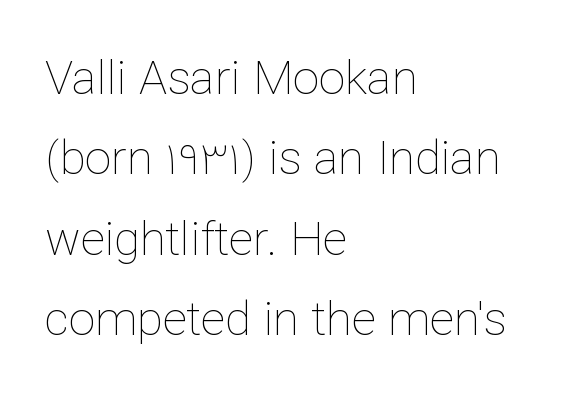
Glyph-to-glyph distance matches everyday printed text. A bare baseline throughout the passage. You could not count columns in this text — the font is proportionally spaced. No heavy texture on the line: the type isn't bold. Visually the block forms a straight wall on the left and a jagged coastline on the right.
